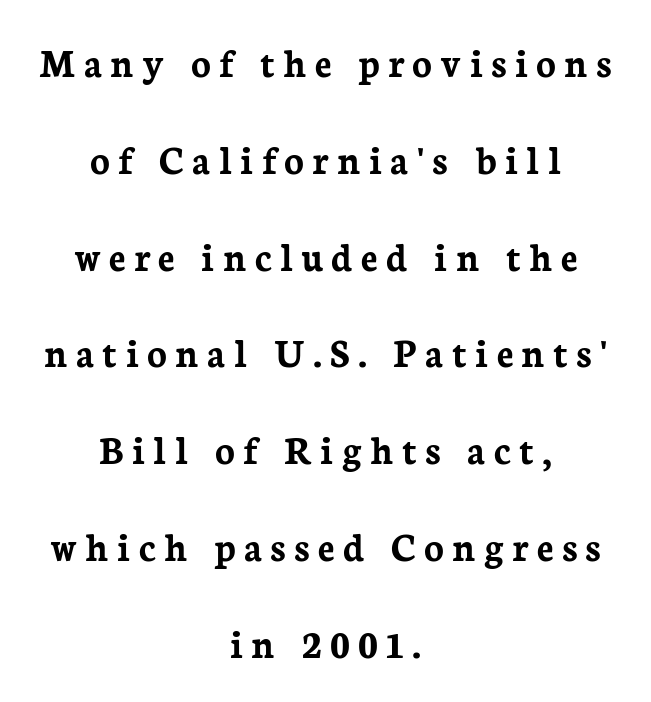
{"serif": "yes", "italic": "no", "bold": "yes", "weight": "semibold", "width": "normal", "stroke_contrast": "low", "x_height": "medium", "monospaced": "no", "underline": "no", "align": "center", "line_spacing": "loose", "line_spacing_ratio": 2.36, "letter_spacing": "wide", "letter_spacing_em": 0.2, "glyph_px": 41}
